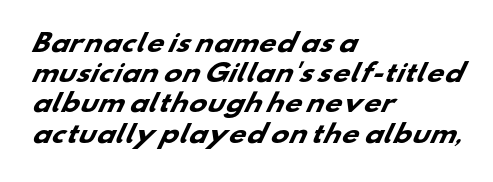
The image shows 24 px bold type; set left-aligned, normal line spacing (1.26x), normal letter spacing, not underlined.
